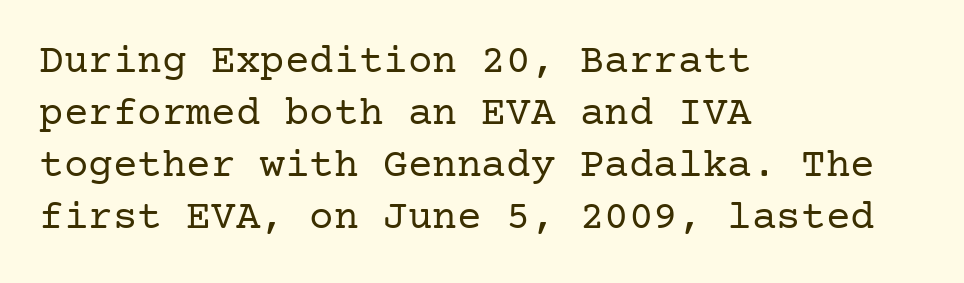
The image shows 41 px regular-weight serif type, upright; set left-aligned, normal line spacing (1.27x), normal letter spacing, not underlined; low stroke contrast and a medium x-height.
